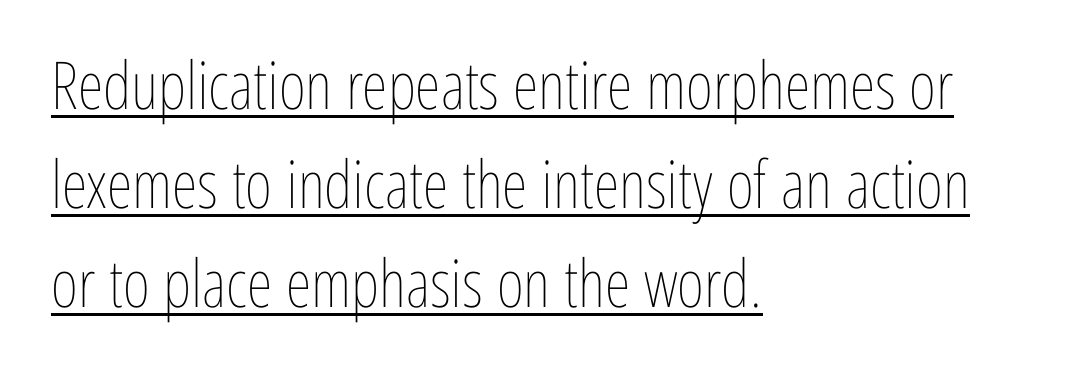
Q: Is the text bold? A: No.
Q: Is the text italic (slanted)? A: No, it is upright.
Q: Is the text underlined? A: Yes.
Q: How is the paragraph aligned? A: Left-aligned.
Q: Is the spacing between letters normal or unusually wide? A: Normal.
Q: Is the spacing between lines tight, normal or loose? A: Normal.
Q: Width (condensed, normal, or wide)? A: Condensed.
Q: Stroke contrast? A: Low.
Q: x-height? A: Medium.
Q: Monospaced? A: No.
